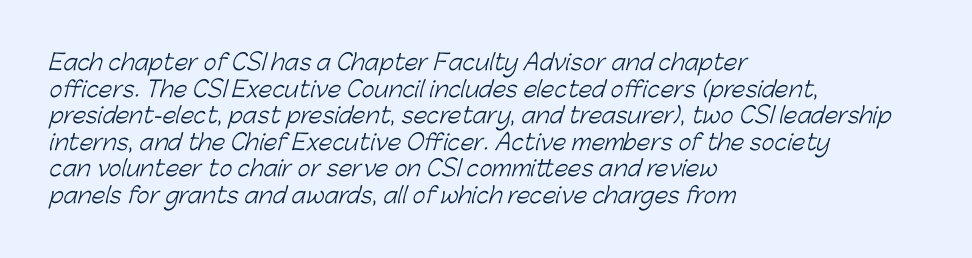
Is the stroke heavy? The answer is a plain regular-or-lighter. Any mark beneath the type? The region is blank. The face used here is rendered with its standard letterfit. Leftover space on each line is placed entirely after the last word.
